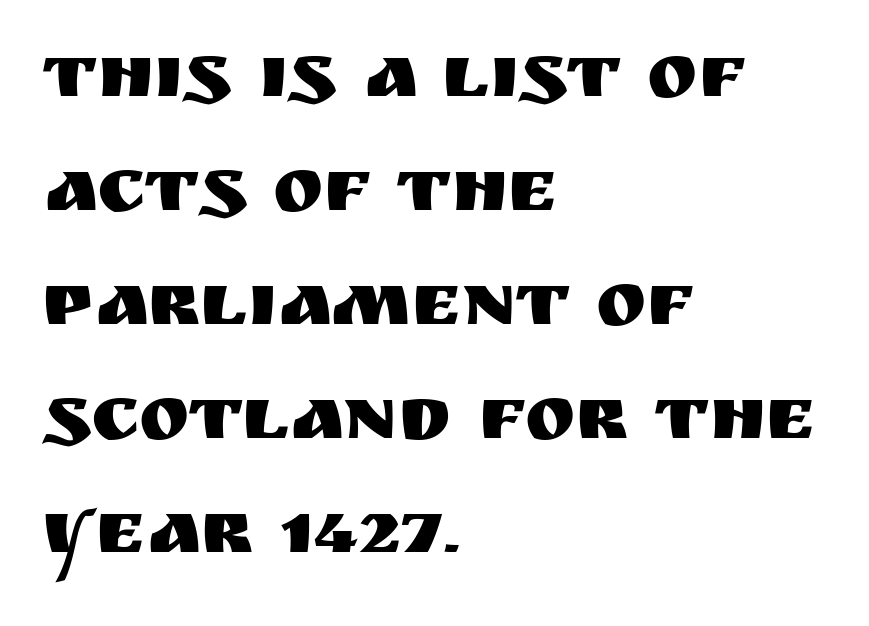
{"serif": "no", "italic": "no", "width": "normal", "stroke_contrast": "medium", "x_height": "large", "monospaced": "no", "underline": "no", "align": "left", "line_spacing": "normal", "line_spacing_ratio": 1.5, "letter_spacing": "normal", "letter_spacing_em": 0.0, "glyph_px": 76}
